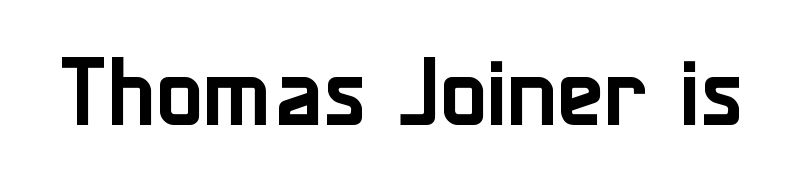
The space directly below the letters is spotless. Serif or sans? Sans — the stroke terminals are bare. The specimen reads as upright at a glance. The letters advance in unequal steps, a hallmark of proportional type. Inter-character spacing is left at the font's built-in metrics.
